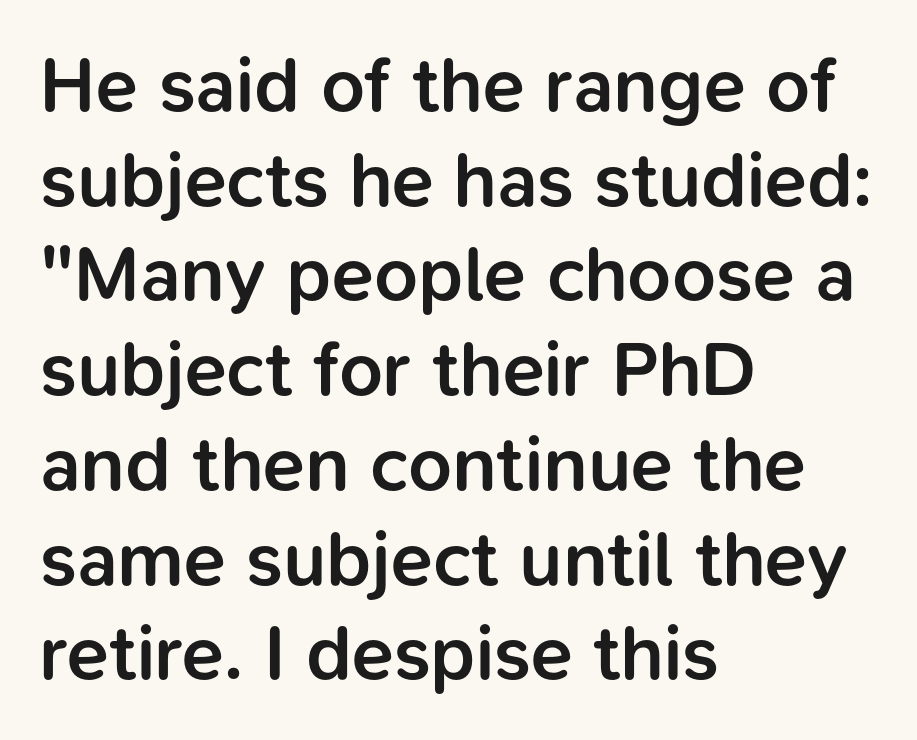
Q: Is the text bold? A: Semi-bold.
Q: Is the text italic (slanted)? A: No, it is upright.
Q: Is the typeface a serif or a sans-serif typeface? A: Sans-serif.
Q: Is the text underlined? A: No.
Q: How is the paragraph aligned? A: Left-aligned.
Q: Is the spacing between letters normal or unusually wide? A: Normal.
Q: Width (condensed, normal, or wide)? A: Normal.
Q: Stroke contrast? A: Low.
Q: x-height? A: Medium.
Q: Monospaced? A: No.
